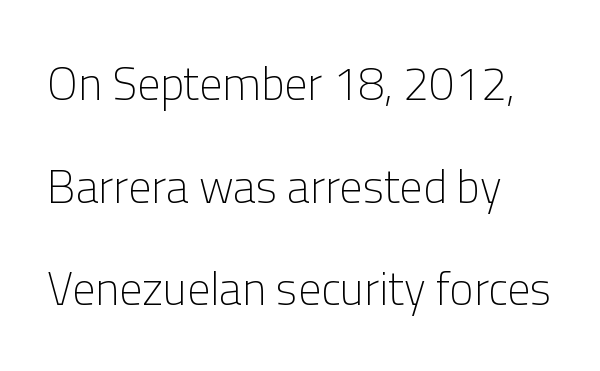
The image shows 46 px light sans-serif type, upright; set left-aligned, loose line spacing (2.23x), normal letter spacing, not underlined; low stroke contrast and a medium x-height.
